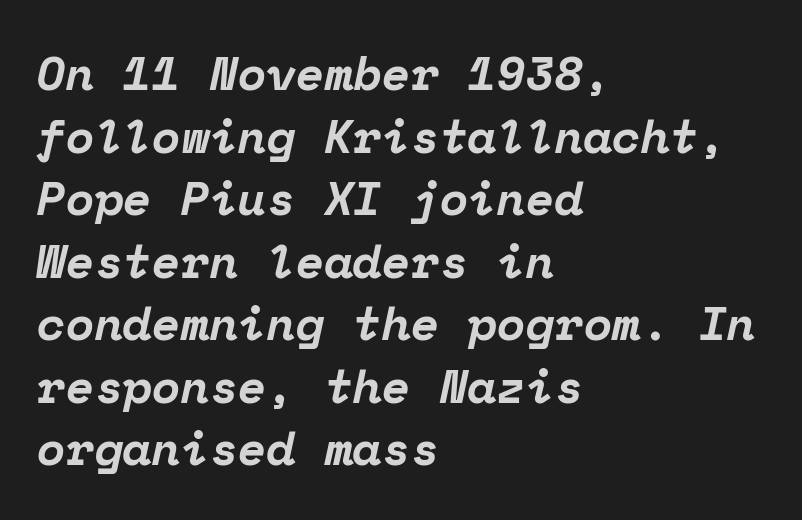
Q: Is the text bold? A: Yes.
Q: Is the text italic (slanted)? A: Yes, it leans right by about 12 degrees.
Q: Is the typeface a serif or a sans-serif typeface? A: Serif.
Q: Is the text underlined? A: No.
Q: How is the paragraph aligned? A: Left-aligned.
Q: Is the spacing between letters normal or unusually wide? A: Normal.
Q: Is the spacing between lines tight, normal or loose? A: Normal.
Q: Width (condensed, normal, or wide)? A: Normal.
Q: Stroke contrast? A: Low.
Q: x-height? A: Medium.
Q: Monospaced? A: Yes.
